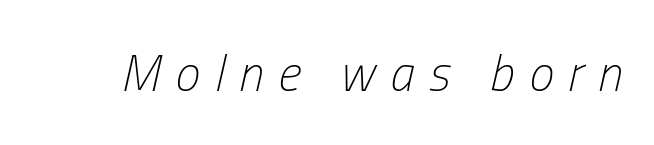
The image shows 50 px light, condensed type, italic (leaning right); set unusually wide letter spacing (+0.29 em), not underlined; low stroke contrast and a medium x-height.
